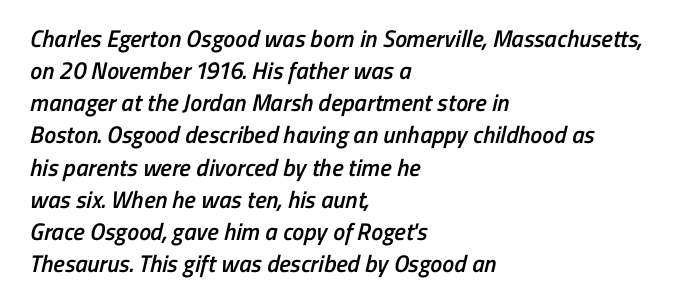
{"bold": "semi", "underline": "no", "align": "left", "line_spacing": "normal", "line_spacing_ratio": 1.34, "letter_spacing": "normal", "letter_spacing_em": 0.0, "glyph_px": 24}
